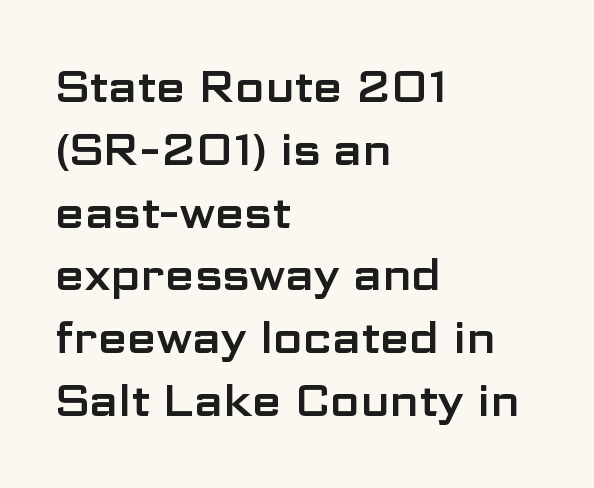
The image shows 43 px wide sans-serif type, upright; set left-aligned, normal line spacing (1.46x), normal letter spacing, not underlined; low stroke contrast and a medium x-height.
